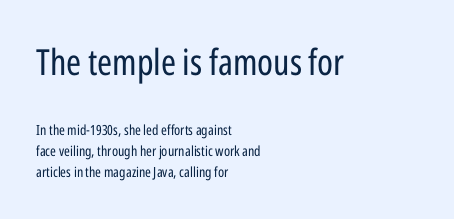
Q: Is the text bold? A: No.
Q: Is the text italic (slanted)? A: No, it is upright.
Q: Is the typeface a serif or a sans-serif typeface? A: Sans-serif.
Q: Is the text underlined? A: No.
Q: How is the paragraph aligned? A: Left-aligned.
Q: Is the spacing between letters normal or unusually wide? A: Normal.
Q: Is the spacing between lines tight, normal or loose? A: Normal.
Q: Which block of text is set in a larger size, the first (top) or the second (bottom)? A: The first (top) one.
Q: Width (condensed, normal, or wide)? A: Condensed.
Q: Stroke contrast? A: Low.
Q: x-height? A: Medium.
Q: Monospaced? A: No.
